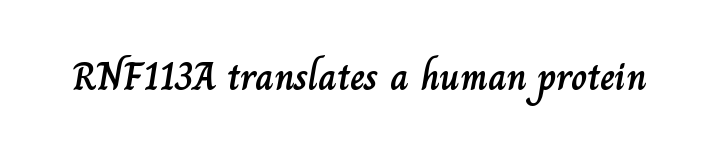
{"width": "normal", "stroke_contrast": "low", "x_height": "small", "monospaced": "no", "underline": "no", "letter_spacing": "normal", "letter_spacing_em": 0.0, "glyph_px": 40}
